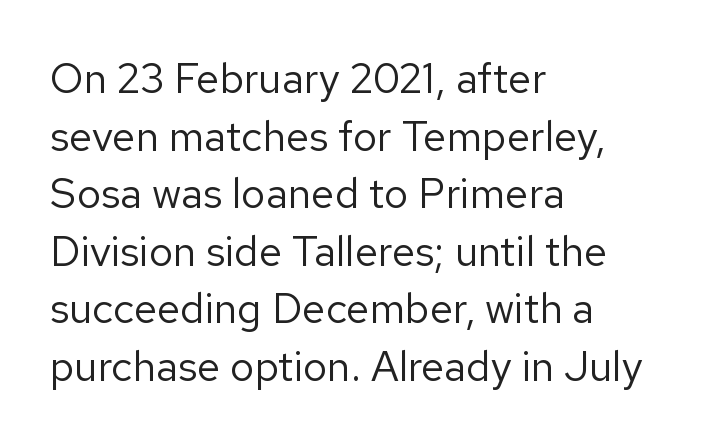
Q: Is the text bold? A: No.
Q: Is the text italic (slanted)? A: No, it is upright.
Q: Is the typeface a serif or a sans-serif typeface? A: Sans-serif.
Q: Is the text underlined? A: No.
Q: How is the paragraph aligned? A: Left-aligned.
Q: Is the spacing between letters normal or unusually wide? A: Normal.
Q: Is the spacing between lines tight, normal or loose? A: Normal.
Q: Width (condensed, normal, or wide)? A: Normal.
Q: Stroke contrast? A: Low.
Q: x-height? A: Medium.
Q: Monospaced? A: No.
